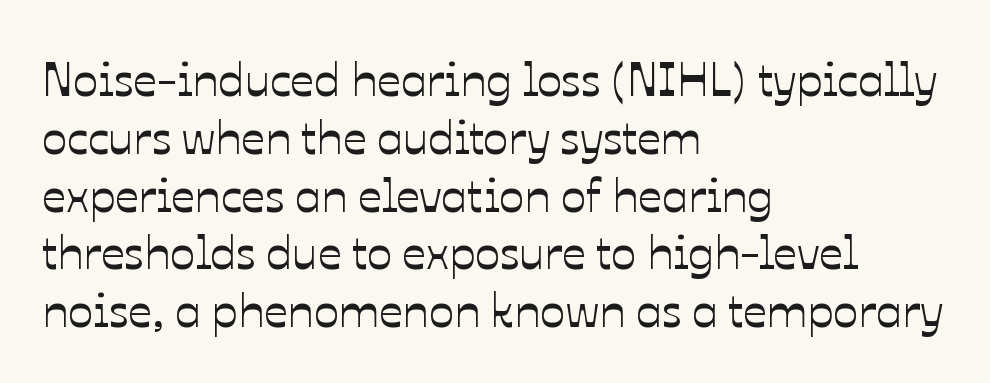
{"italic": "no", "width": "normal", "stroke_contrast": "low", "x_height": "medium", "monospaced": "no", "underline": "no", "align": "left", "line_spacing_ratio": 1.23, "letter_spacing": "normal", "letter_spacing_em": 0.0, "glyph_px": 47}
